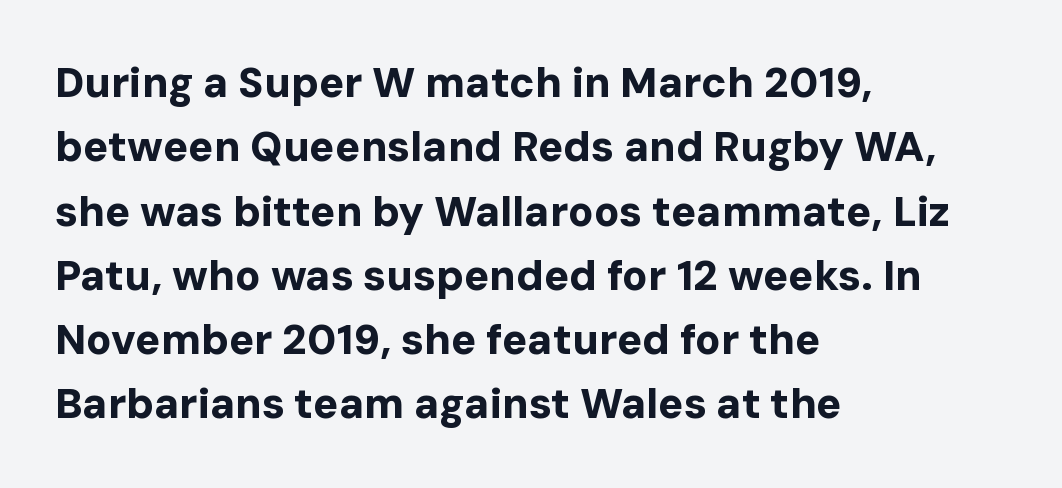
Any mark beneath the type? The region is blank. The face used here has the dense, thick strokes of a bold. Alignment: flush left. This rendering employs a face without finishing strokes, i.e., a sans-serif. Words appear dense and cohesive because spacing is normal. How would I describe the line gaps? Plain and ordinary.
